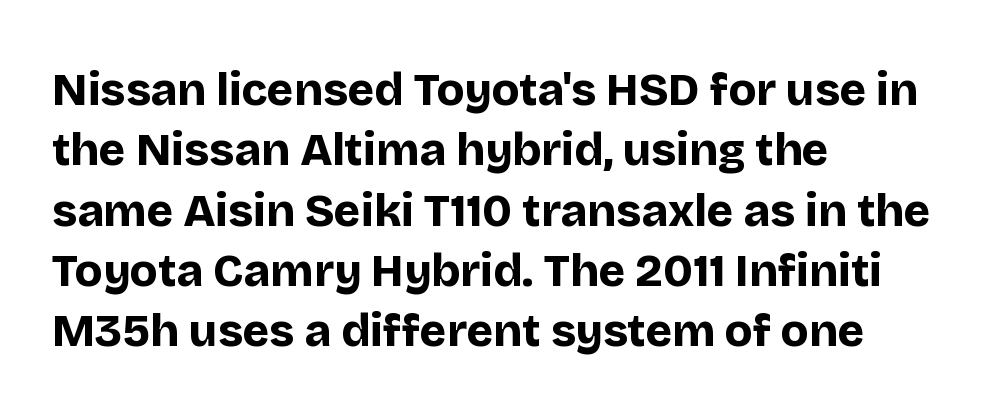
The image shows 45 px bold sans-serif type, upright; set left-aligned, normal line spacing (1.34x), normal letter spacing, not underlined; low stroke contrast and a large x-height.
